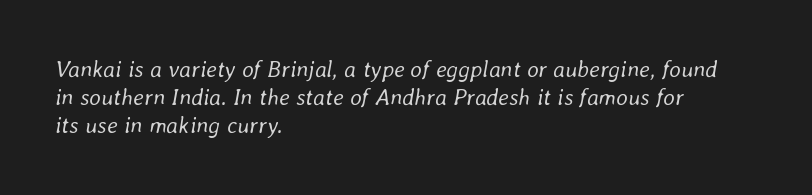
Q: Is the text bold? A: No.
Q: Is the text italic (slanted)? A: Yes, it leans right by about 8 degrees.
Q: Is the text underlined? A: No.
Q: How is the paragraph aligned? A: Left-aligned.
Q: Is the spacing between letters normal or unusually wide? A: Normal.
